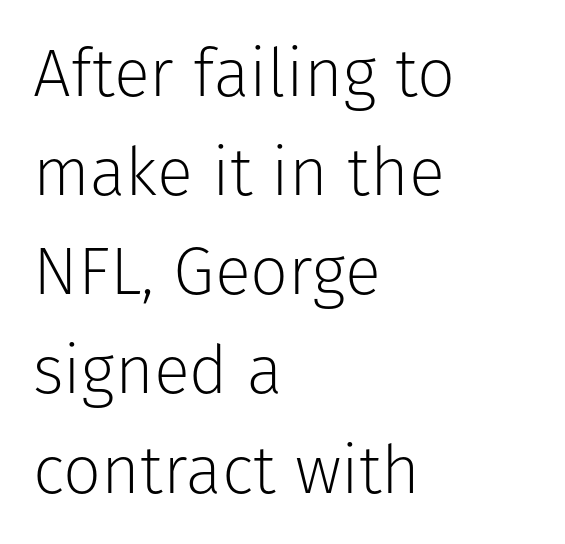
{"serif": "no", "italic": "no", "bold": "no", "weight": "light", "width": "normal", "stroke_contrast": "low", "x_height": "medium", "monospaced": "no", "underline": "no", "align": "left", "line_spacing": "normal", "line_spacing_ratio": 1.48, "letter_spacing": "normal", "letter_spacing_em": 0.0, "glyph_px": 67}
